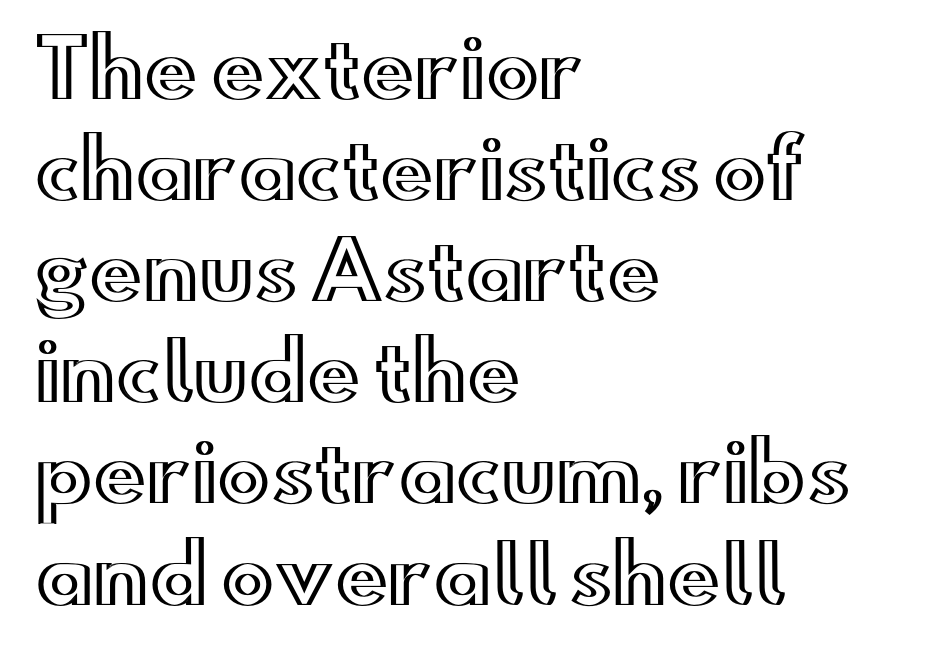
Vertical strokes here are truly vertical. Underlining? Definitely not there. Students, observe: this is what conventionally led text looks like. Looks like regular typesetting: each glyph gets only the width it needs. The passage is arranged the way most books set body copy — flush left. You could call the tracking neutral — neither tight nor loose.
